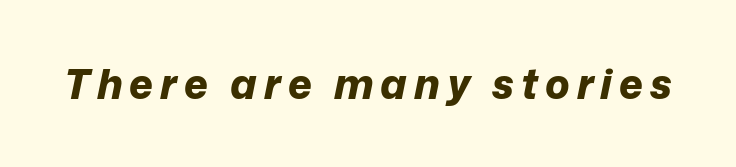
The area under the type is left untouched. Summary of weight: heavy, a full bold. These lines are rendered in a variable-pitch font. Tall strokes in this sample are angled rather than plumb.
